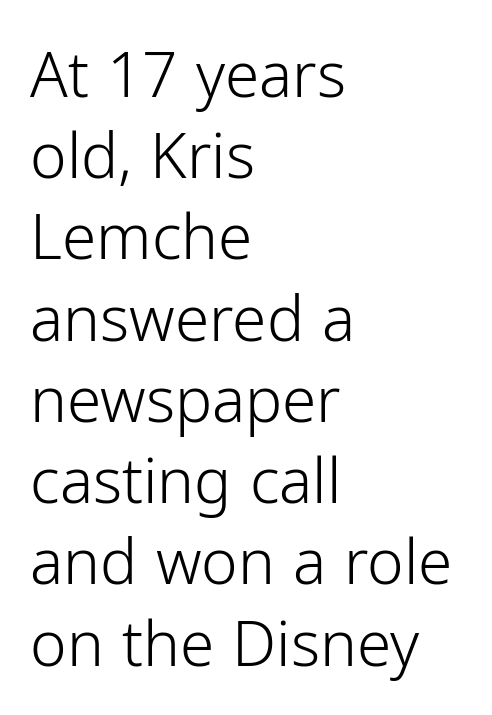
Q: Is the text bold? A: No.
Q: Is the text italic (slanted)? A: No, it is upright.
Q: Is the typeface a serif or a sans-serif typeface? A: Sans-serif.
Q: Is the text underlined? A: No.
Q: How is the paragraph aligned? A: Left-aligned.
Q: Is the spacing between letters normal or unusually wide? A: Normal.
Q: Is the spacing between lines tight, normal or loose? A: Normal.
Q: Width (condensed, normal, or wide)? A: Normal.
Q: Stroke contrast? A: Low.
Q: x-height? A: Medium.
Q: Monospaced? A: No.
